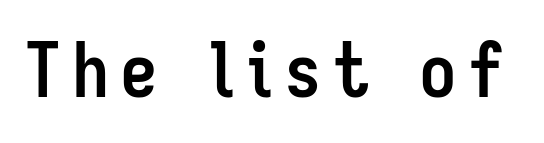
Every character sits straight up, as roman type does. Emphasis by weight is at full strength: bold. Here the designer chose a conventional face with non-uniform glyph widths. The strip under each line holds only bare page.
